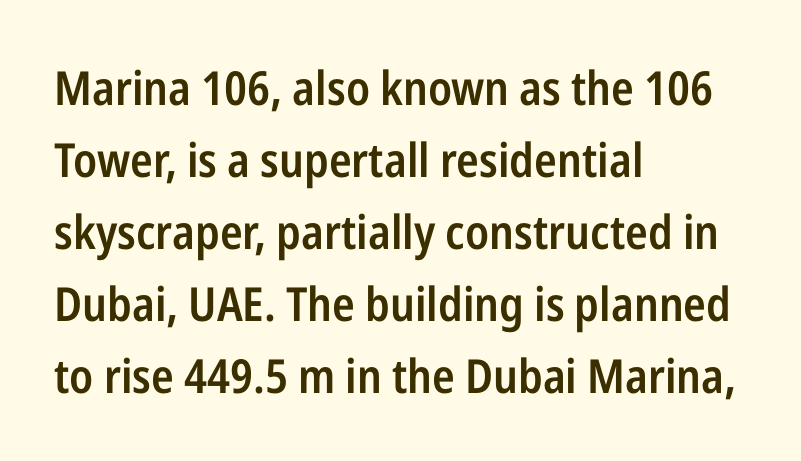
Think of a printed novel: that variable character pitch is what you see here. The face used here is rendered with its standard letterfit. Words float on clear page, feet unadorned. Interline gaps are of average width in this sample. Rendered with straight, roman letterforms.
